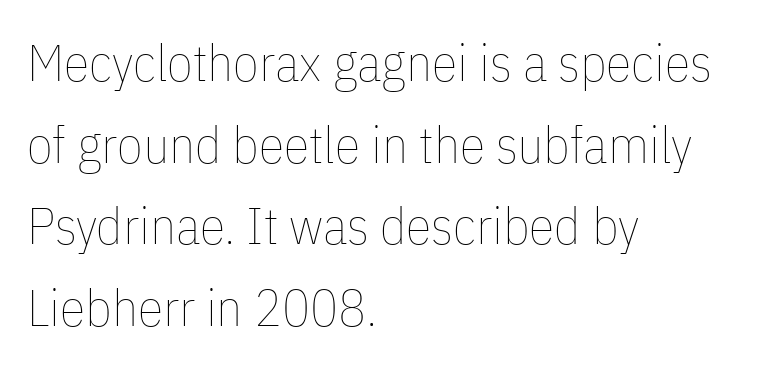
The image shows 52 px thin, condensed type, upright; set left-aligned, normal line spacing (1.57x), normal letter spacing, not underlined; low stroke contrast and a medium x-height.
